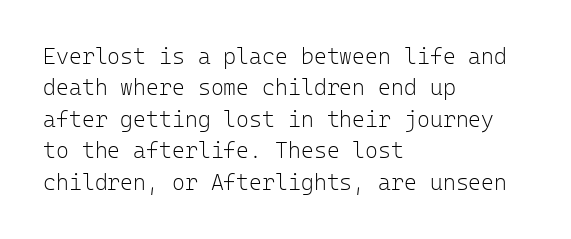
The line-height multiplier appears to be the usual default. The ragged edge is on the right, which tells us the setting is flush left. A typesetter would mark this as roman, not italic. This sample uses plain, unmodified letter spacing. No letter is thick-stroked: the sample isn't bold.
